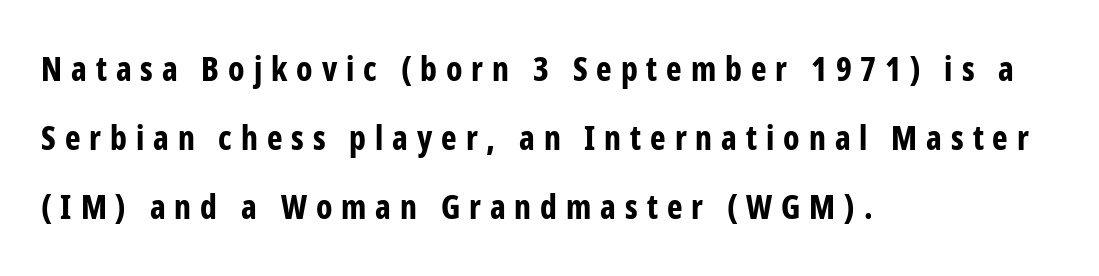
Q: Is the text bold? A: Yes.
Q: Is the text italic (slanted)? A: No, it is upright.
Q: Is the typeface a serif or a sans-serif typeface? A: Sans-serif.
Q: Is the text underlined? A: No.
Q: How is the paragraph aligned? A: Left-aligned.
Q: Is the spacing between letters normal or unusually wide? A: Unusually wide.
Q: Is the spacing between lines tight, normal or loose? A: Loose.
Q: Width (condensed, normal, or wide)? A: Condensed.
Q: Stroke contrast? A: Low.
Q: x-height? A: Medium.
Q: Monospaced? A: No.
